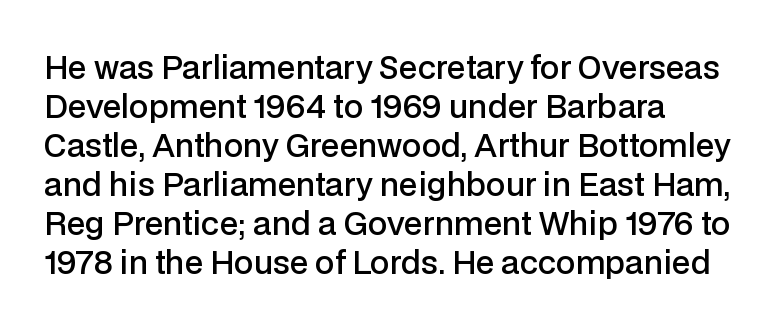
{"serif": "no", "italic": "no", "bold": "semi", "weight": "semibold", "width": "normal", "stroke_contrast": "low", "x_height": "medium", "monospaced": "no", "underline": "no", "align": "left", "line_spacing": "normal", "line_spacing_ratio": 1.26, "letter_spacing": "normal", "letter_spacing_em": 0.0, "glyph_px": 31}
